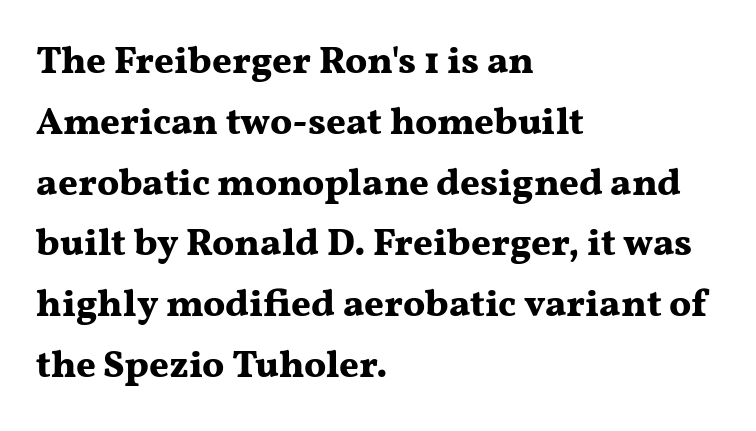
The gaps between neighbouring characters are ordinary and unremarkable. Posture: vertical. Typesetter's note: full bold, strokes at maximum text heaviness. Each letter keeps its own natural width here, so spacing adapts to shape. Bare-footed words on every line. Teacher's note: observe the even left margin — that is flush-left alignment.
